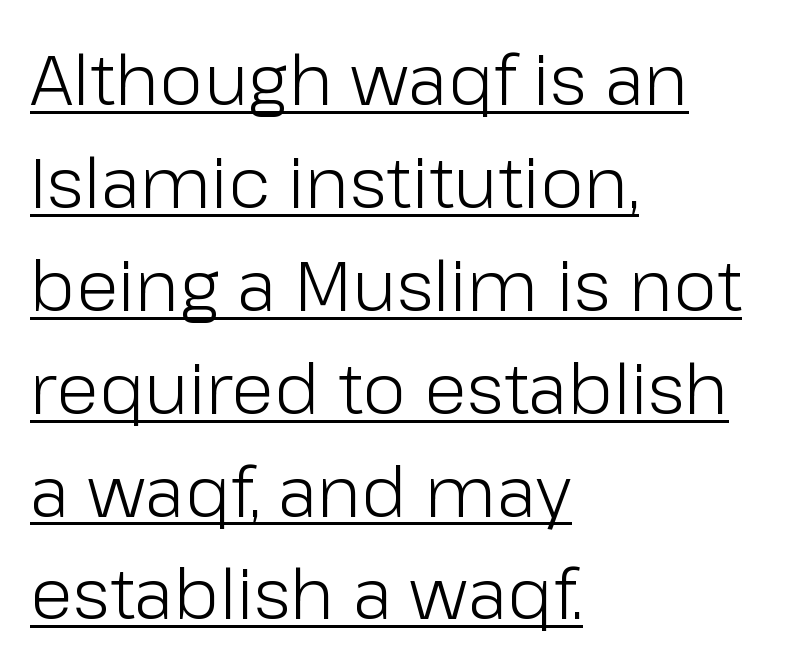
{"serif": "no", "italic": "no", "bold": "no", "weight": "light", "width": "normal", "stroke_contrast": "low", "x_height": "medium", "monospaced": "no", "underline": "yes", "align": "left", "line_spacing": "normal", "line_spacing_ratio": 1.47, "letter_spacing": "normal", "letter_spacing_em": 0.0, "glyph_px": 70}
